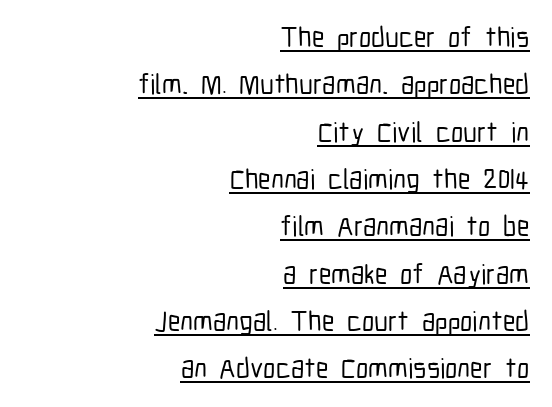
Q: Is the text italic (slanted)? A: No, it is upright.
Q: Is the typeface a serif or a sans-serif typeface? A: Sans-serif.
Q: Is the text underlined? A: Yes.
Q: How is the paragraph aligned? A: Right-aligned.
Q: Is the spacing between letters normal or unusually wide? A: Normal.
Q: Is the spacing between lines tight, normal or loose? A: Normal.
Q: Width (condensed, normal, or wide)? A: Condensed.
Q: Stroke contrast? A: Low.
Q: x-height? A: Medium.
Q: Monospaced? A: No.
